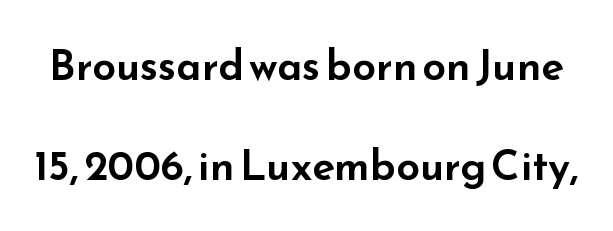
Compared with typical paragraphs, the rows here are farther apart. Looks like regular typesetting: each glyph gets only the width it needs. The letters stand upright; this is a roman face. Rule under the text: the space is simply empty. This sample uses plain, unmodified letter spacing. These lines are composed in type without serifs.
